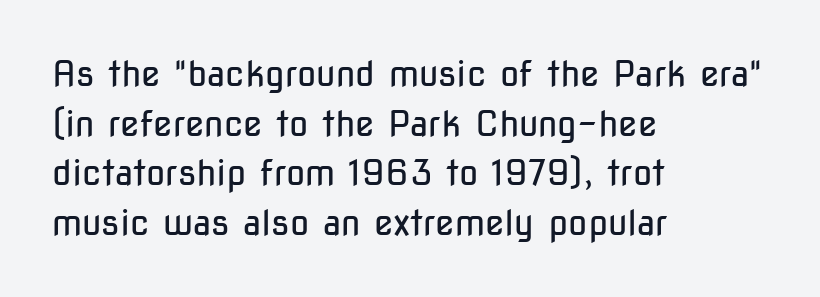
Q: Is the text bold? A: No.
Q: Is the text italic (slanted)? A: No, it is upright.
Q: Is the typeface a serif or a sans-serif typeface? A: Sans-serif.
Q: Is the text underlined? A: No.
Q: How is the paragraph aligned? A: Left-aligned.
Q: Is the spacing between letters normal or unusually wide? A: Normal.
Q: Is the spacing between lines tight, normal or loose? A: Normal.
Q: Width (condensed, normal, or wide)? A: Condensed.
Q: Stroke contrast? A: Low.
Q: x-height? A: Medium.
Q: Monospaced? A: No.
